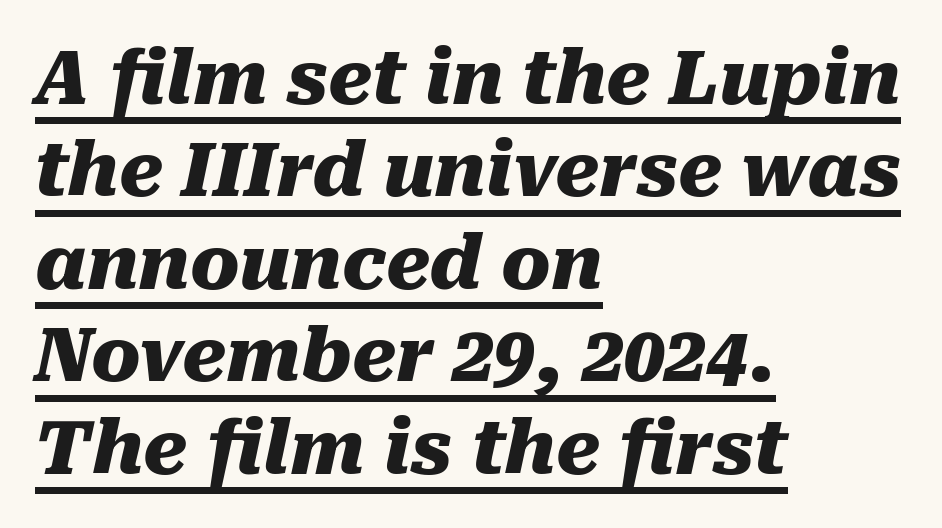
{"italic": "yes", "lean": "right", "slant_degrees": 10, "bold": "yes", "weight": "heavy", "width": "normal", "stroke_contrast": "medium", "x_height": "medium", "monospaced": "no", "underline": "yes", "align": "left", "line_spacing": "normal", "line_spacing_ratio": 1.25, "letter_spacing": "normal", "letter_spacing_em": 0.0, "glyph_px": 74}
